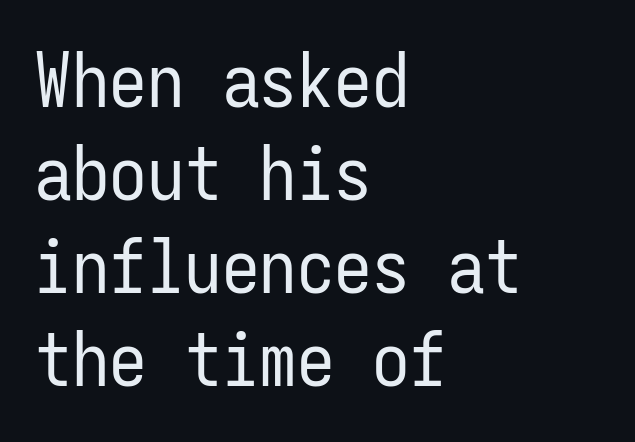
{"serif": "no", "italic": "no", "bold": "no", "weight": "regular", "width": "condensed", "stroke_contrast": "low", "x_height": "medium", "monospaced": "yes", "underline": "no", "align": "left", "line_spacing_ratio": 1.24, "letter_spacing": "normal", "letter_spacing_em": 0.0, "glyph_px": 75}
